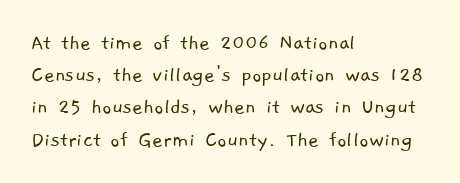
Q: Is the text bold? A: No.
Q: Is the text underlined? A: No.
Q: How is the paragraph aligned? A: Left-aligned.
Q: Is the spacing between letters normal or unusually wide? A: Normal.
Q: Is the spacing between lines tight, normal or loose? A: Normal.
